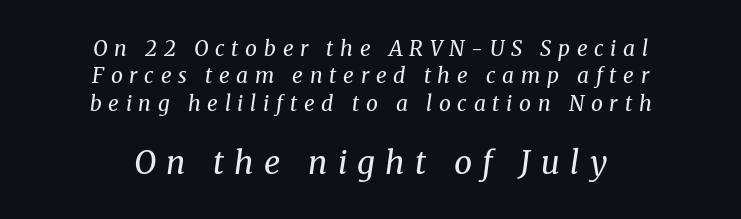
Q: Is the text bold? A: No.
Q: Is the text italic (slanted)? A: Yes, it leans right by about 8 degrees.
Q: Is the typeface a serif or a sans-serif typeface? A: Serif.
Q: Is the text underlined? A: No.
Q: How is the paragraph aligned? A: Centered.
Q: Is the spacing between letters normal or unusually wide? A: Unusually wide.
Q: Is the spacing between lines tight, normal or loose? A: Normal.
Q: Which block of text is set in a larger size, the first (top) or the second (bottom)? A: The second (bottom) one.
Q: Width (condensed, normal, or wide)? A: Normal.
Q: Stroke contrast? A: Medium.
Q: x-height? A: Medium.
Q: Monospaced? A: No.
